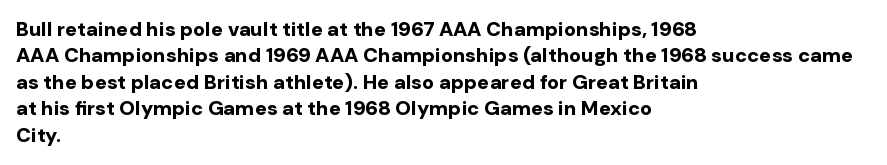
The image shows 20 px bold type, upright; set left-aligned, normal line spacing (1.32x), normal letter spacing, not underlined.
